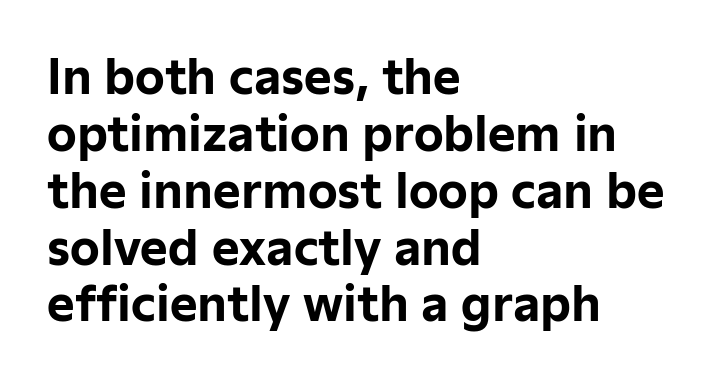
Does the lettering tilt? It doesn't — this is upright. The passage shown has conventional tracking throughout. Look at the stroke-to-counter ratio: heavy, a bold. A typesetter would call this proportional, since set widths differ per character. Type without underlining.
